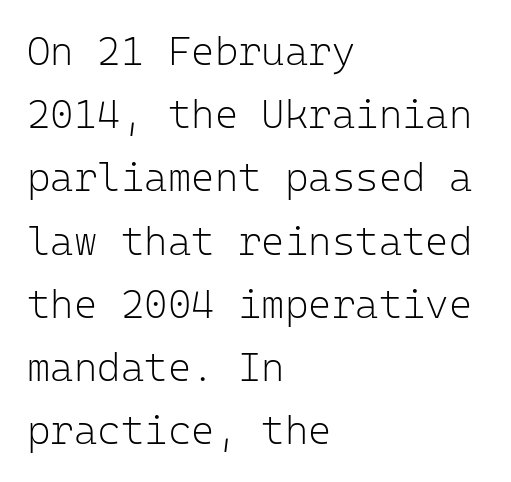
{"serif": "no", "italic": "no", "bold": "no", "weight": "light", "width": "normal", "stroke_contrast": "low", "x_height": "medium", "monospaced": "yes", "underline": "no", "align": "left", "line_spacing": "normal", "line_spacing_ratio": 1.58, "letter_spacing": "normal", "letter_spacing_em": 0.0, "glyph_px": 40}
